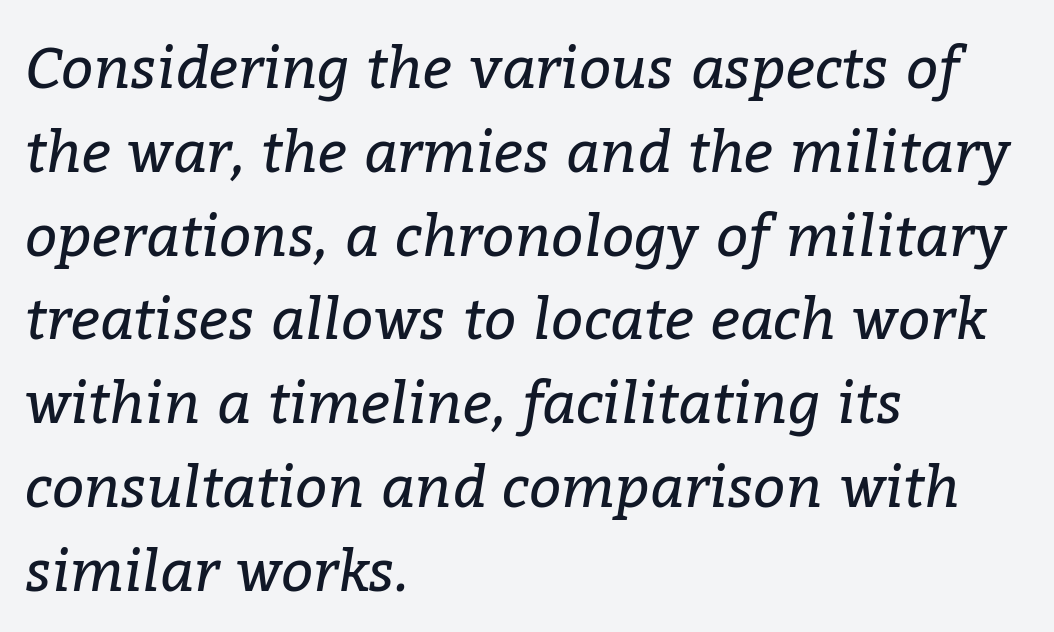
Q: Is the text bold? A: No.
Q: Is the text italic (slanted)? A: Yes, it leans right by about 9 degrees.
Q: Is the typeface a serif or a sans-serif typeface? A: Serif.
Q: Is the text underlined? A: No.
Q: How is the paragraph aligned? A: Left-aligned.
Q: Is the spacing between letters normal or unusually wide? A: Normal.
Q: Is the spacing between lines tight, normal or loose? A: Normal.
Q: Width (condensed, normal, or wide)? A: Normal.
Q: Stroke contrast? A: Low.
Q: x-height? A: Medium.
Q: Monospaced? A: No.
